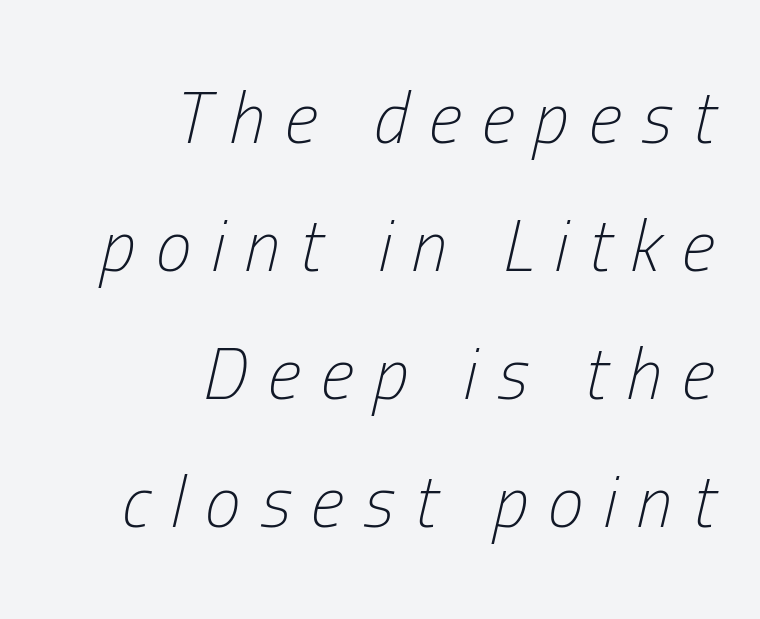
Q: Is the text bold? A: No.
Q: Is the text italic (slanted)? A: Yes, it leans right by about 13 degrees.
Q: Is the text underlined? A: No.
Q: How is the paragraph aligned? A: Right-aligned.
Q: Is the spacing between letters normal or unusually wide? A: Unusually wide.
Q: Width (condensed, normal, or wide)? A: Condensed.
Q: Stroke contrast? A: Low.
Q: x-height? A: Medium.
Q: Monospaced? A: No.
